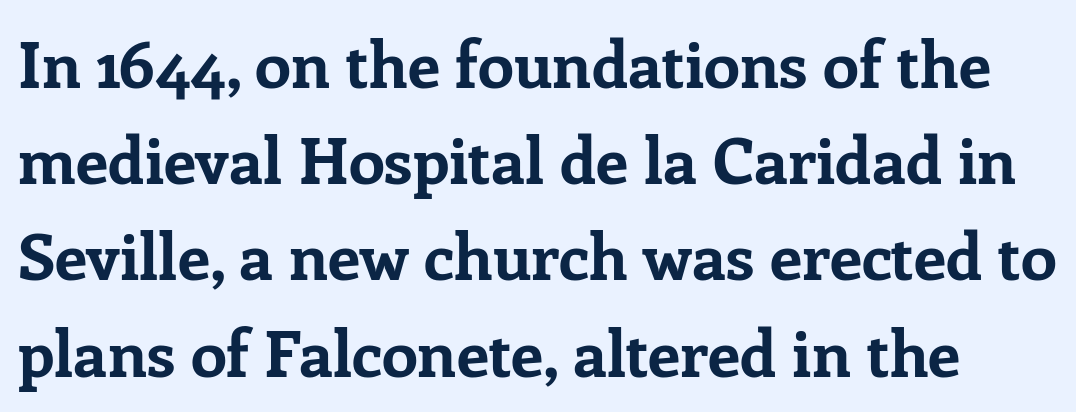
{"serif": "yes", "italic": "no", "bold": "yes", "weight": "bold", "width": "normal", "stroke_contrast": "low", "x_height": "medium", "monospaced": "no", "underline": "no", "line_spacing": "normal", "line_spacing_ratio": 1.48, "letter_spacing": "normal", "letter_spacing_em": 0.0, "glyph_px": 65}
